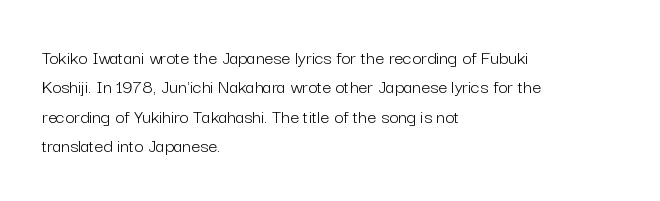
The image shows 20 px text type, upright; set left-aligned, normal line spacing (1.47x), normal letter spacing, not underlined.
